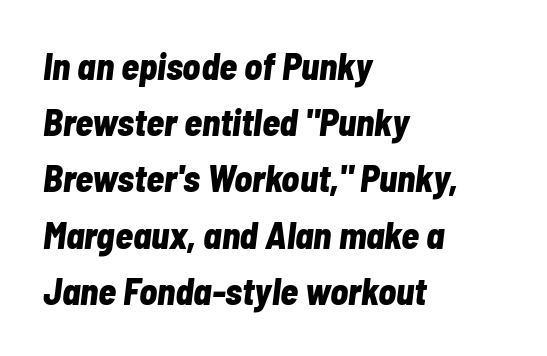
Q: Is the text bold? A: Yes.
Q: Is the text italic (slanted)? A: Yes, it leans right by about 7 degrees.
Q: Is the text underlined? A: No.
Q: How is the paragraph aligned? A: Left-aligned.
Q: Is the spacing between letters normal or unusually wide? A: Normal.
Q: Is the spacing between lines tight, normal or loose? A: Normal.
Q: Width (condensed, normal, or wide)? A: Condensed.
Q: Stroke contrast? A: Low.
Q: x-height? A: Medium.
Q: Monospaced? A: No.
